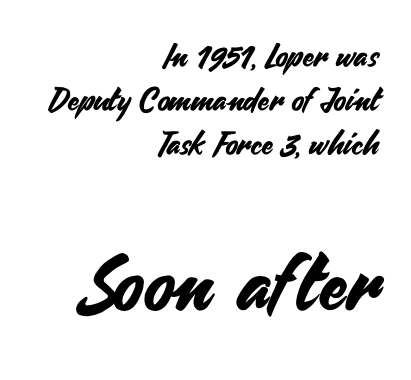
Each line ends at the same right margin while the left side varies. Check the space under the baseline: it is left empty. Horizontal bands of white between lines are of average thickness. Tracking here is standard; glyphs follow each other at the usual distance.
